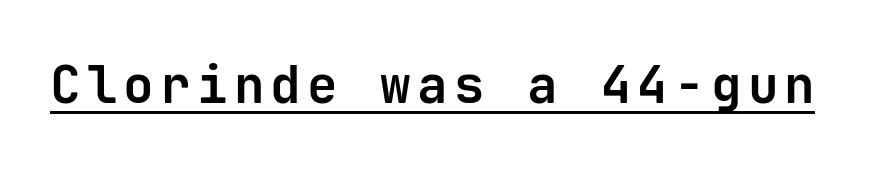
Q: Is the text bold? A: Yes.
Q: Is the text italic (slanted)? A: No, it is upright.
Q: Is the typeface a serif or a sans-serif typeface? A: Sans-serif.
Q: Is the text underlined? A: Yes.
Q: Width (condensed, normal, or wide)? A: Normal.
Q: Stroke contrast? A: Low.
Q: x-height? A: Medium.
Q: Monospaced? A: Yes.
